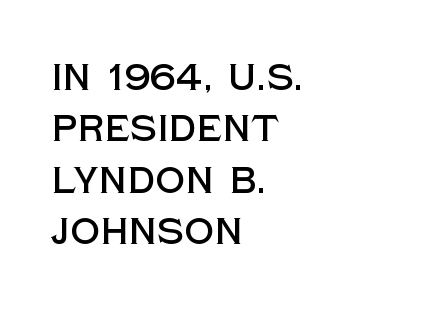
{"serif": "no", "italic": "no", "width": "normal", "x_height": "large", "monospaced": "no", "underline": "no", "align": "left", "line_spacing": "normal", "line_spacing_ratio": 1.39, "letter_spacing": "normal", "letter_spacing_em": 0.0, "glyph_px": 37}
